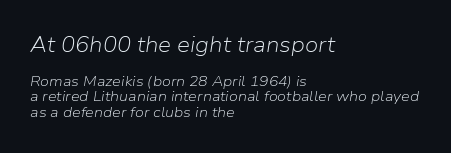
Q: Is the text bold? A: No.
Q: Is the text italic (slanted)? A: Yes, it leans right by about 9 degrees.
Q: Is the text underlined? A: No.
Q: How is the paragraph aligned? A: Left-aligned.
Q: Is the spacing between letters normal or unusually wide? A: Normal.
Q: Is the spacing between lines tight, normal or loose? A: Tight.
Q: Which block of text is set in a larger size, the first (top) or the second (bottom)? A: The first (top) one.
